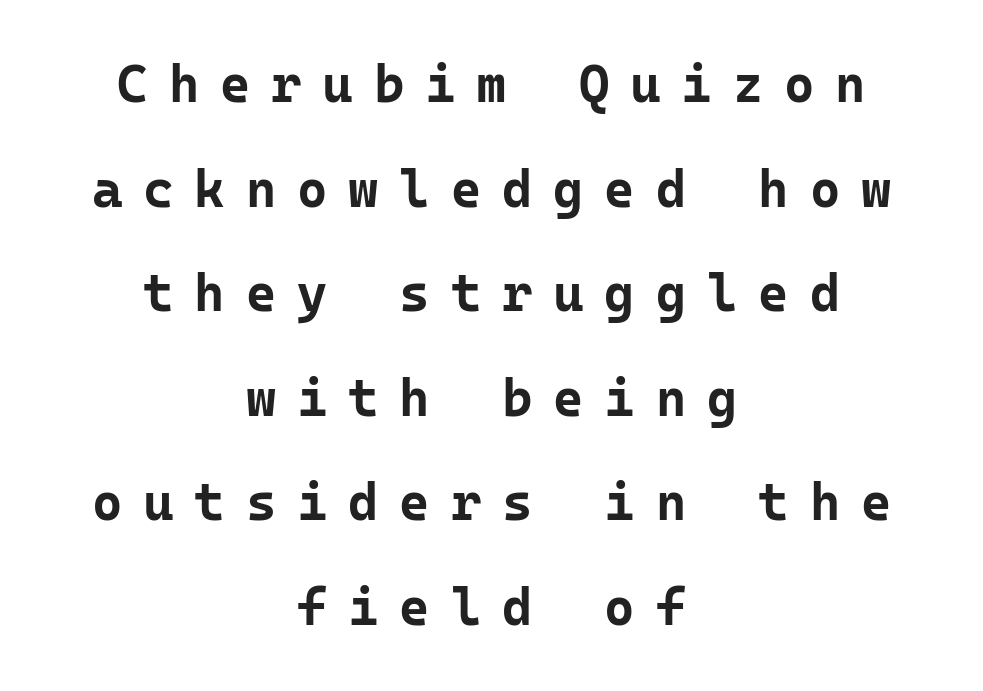
The image shows 52 px bold sans-serif type, upright, monospaced; set centered, loose line spacing (2.01x), unusually wide letter spacing (+0.4 em), not underlined; low stroke contrast and a medium x-height.
